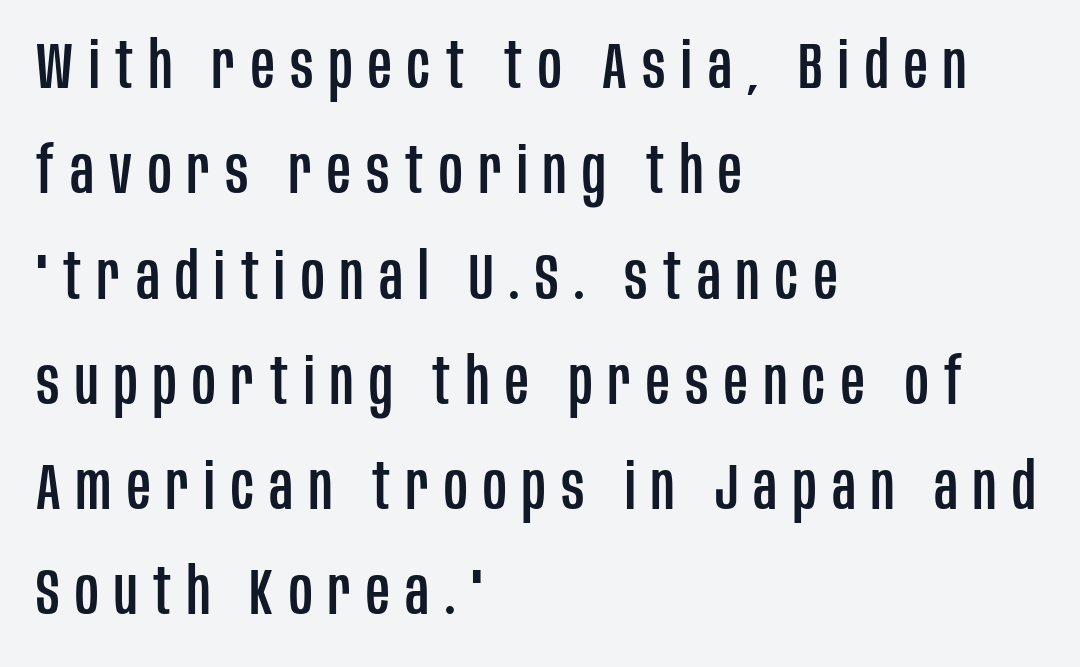
{"serif": "no", "italic": "no", "width": "condensed", "stroke_contrast": "low", "x_height": "large", "monospaced": "no", "underline": "no", "align": "left", "line_spacing": "normal", "line_spacing_ratio": 1.62, "letter_spacing": "wide", "letter_spacing_em": 0.24, "glyph_px": 65}
